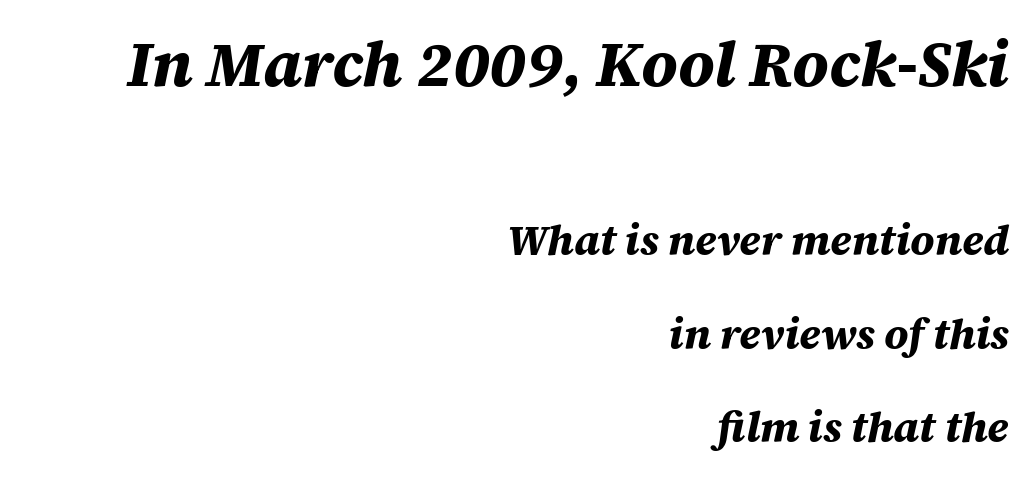
Q: Is the text bold? A: Yes.
Q: Is the text italic (slanted)? A: Yes, it leans right by about 12 degrees.
Q: Is the text underlined? A: No.
Q: How is the paragraph aligned? A: Right-aligned.
Q: Is the spacing between letters normal or unusually wide? A: Normal.
Q: Is the spacing between lines tight, normal or loose? A: Loose.
Q: Which block of text is set in a larger size, the first (top) or the second (bottom)? A: The first (top) one.
Q: Width (condensed, normal, or wide)? A: Normal.
Q: Stroke contrast? A: Medium.
Q: x-height? A: Large.
Q: Monospaced? A: No.
